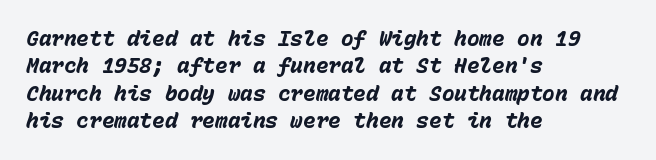
{"italic": "yes", "lean": "right", "slant_degrees": 15, "bold": "yes", "underline": "no", "align": "left", "line_spacing": "normal", "line_spacing_ratio": 1.3, "letter_spacing": "normal", "letter_spacing_em": 0.0, "glyph_px": 21}
